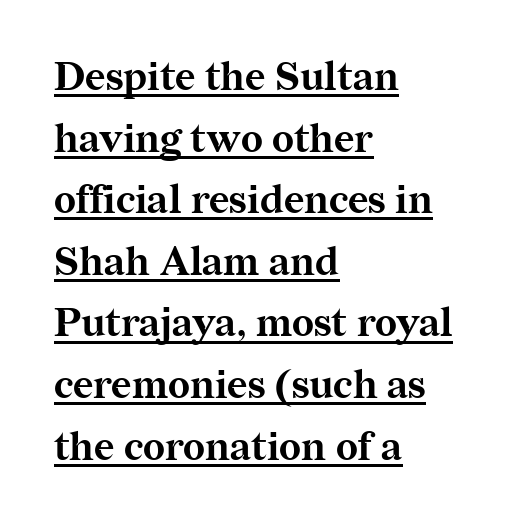
Standard letterfit; no display-style spreading of the glyphs. These lines were composed using upright roman letters. In terms of letterform style, serifs are clearly present. How heavy is the stroke? Heavy — this is a bold.
